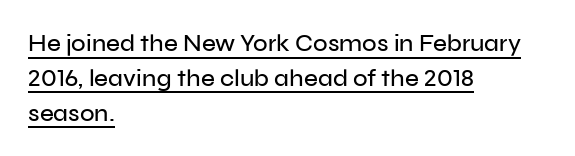
Students, observe the line beneath the letters — that is underlining. The gaps between neighbouring characters are ordinary and unremarkable. Reading down the column, the eye jumps a familiar distance to each next line. Italic: no, the glyphs are upright roman.
